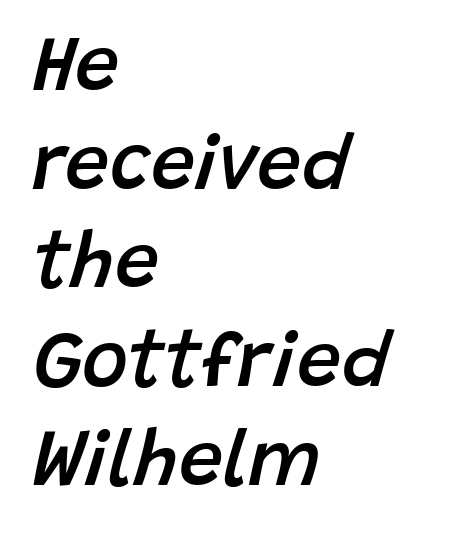
{"italic": "yes", "lean": "right", "slant_degrees": 15, "bold": "semi", "weight": "semibold", "width": "normal", "stroke_contrast": "low", "x_height": "large", "monospaced": "no", "underline": "no", "align": "left", "line_spacing": "normal", "line_spacing_ratio": 1.25, "letter_spacing": "normal", "letter_spacing_em": 0.0, "glyph_px": 79}
